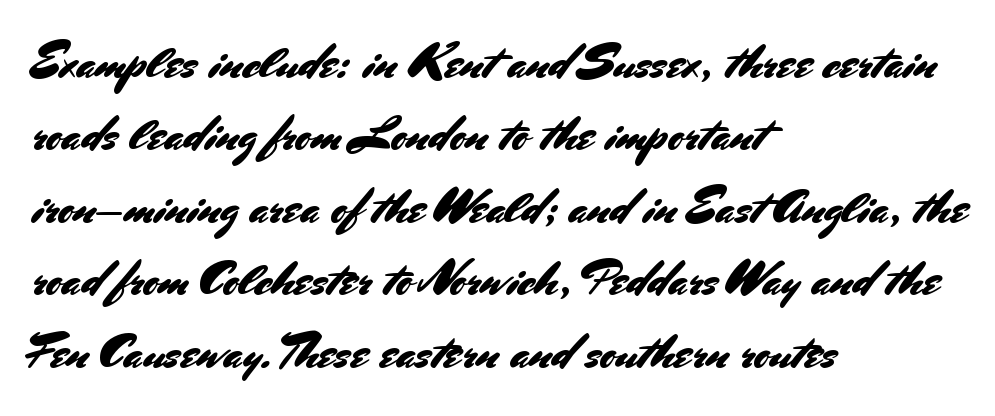
Descenders hang freely into open space. Interline gaps are of average width in this sample. Is this a fixed-width face? No — the glyphs have proportional, varying widths. Are there feet on the stems? There aren't — it's a sans. Letter spacing: default.
